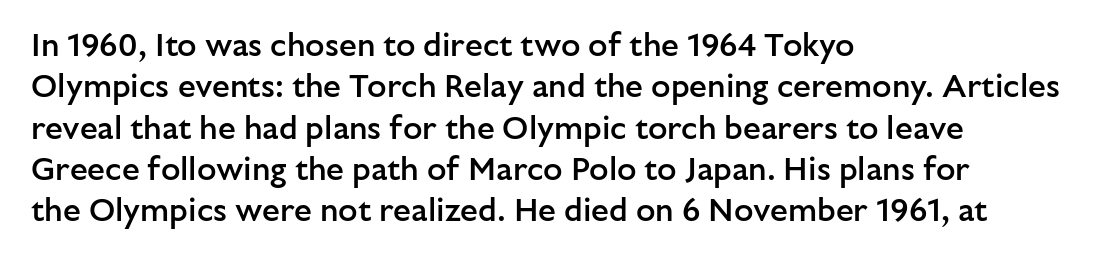
Q: Is the text bold? A: Semi-bold.
Q: Is the text italic (slanted)? A: No, it is upright.
Q: Is the typeface a serif or a sans-serif typeface? A: Sans-serif.
Q: Is the text underlined? A: No.
Q: How is the paragraph aligned? A: Left-aligned.
Q: Is the spacing between letters normal or unusually wide? A: Normal.
Q: Is the spacing between lines tight, normal or loose? A: Normal.
Q: Width (condensed, normal, or wide)? A: Normal.
Q: Stroke contrast? A: Low.
Q: x-height? A: Medium.
Q: Monospaced? A: No.
